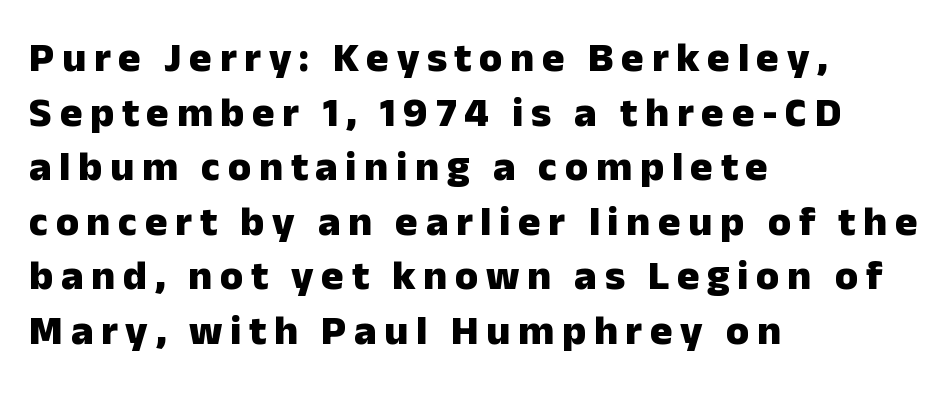
Does the copy run flush right? No — it runs flush left. The letters advance in unequal steps, a hallmark of proportional type. You'd pick this weight for a headline — it's a proper bold. The space between consecutive lines is moderate.
